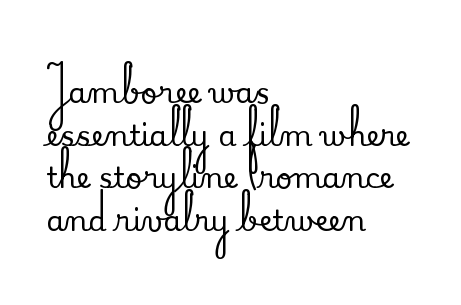
Q: Is the text italic (slanted)? A: No, it is upright.
Q: Is the typeface a serif or a sans-serif typeface? A: Serif.
Q: Is the text underlined? A: No.
Q: How is the paragraph aligned? A: Left-aligned.
Q: Is the spacing between letters normal or unusually wide? A: Normal.
Q: Is the spacing between lines tight, normal or loose? A: Normal.
Q: Width (condensed, normal, or wide)? A: Normal.
Q: Stroke contrast? A: Medium.
Q: x-height? A: Small.
Q: Monospaced? A: No.
